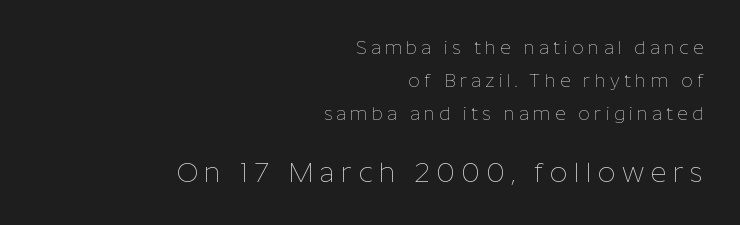
Stroke mass is kept to a normal reading level or below. The typesetter chose a ragged-left arrangement here. This rendering features lettering with no underline. Whoever set this made the second block the dominant, larger element.
